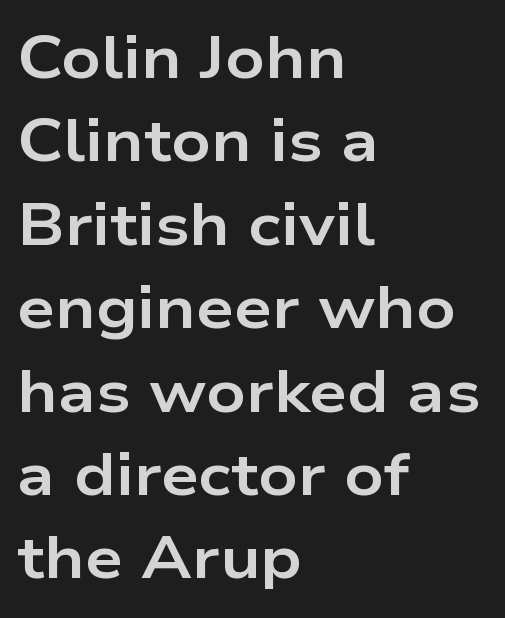
The image shows 60 px bold, wide sans-serif type, upright; set left-aligned, normal line spacing (1.39x), normal letter spacing, not underlined; low stroke contrast and a medium x-height.
